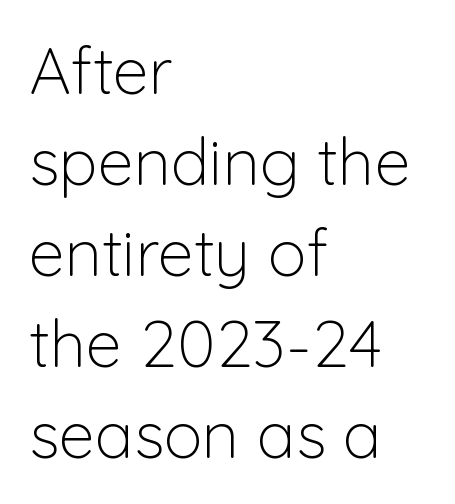
Q: Is the text bold? A: No.
Q: Is the text italic (slanted)? A: No, it is upright.
Q: Is the typeface a serif or a sans-serif typeface? A: Sans-serif.
Q: Is the text underlined? A: No.
Q: How is the paragraph aligned? A: Left-aligned.
Q: Is the spacing between letters normal or unusually wide? A: Normal.
Q: Is the spacing between lines tight, normal or loose? A: Normal.
Q: Width (condensed, normal, or wide)? A: Normal.
Q: Stroke contrast? A: Low.
Q: x-height? A: Medium.
Q: Monospaced? A: No.
